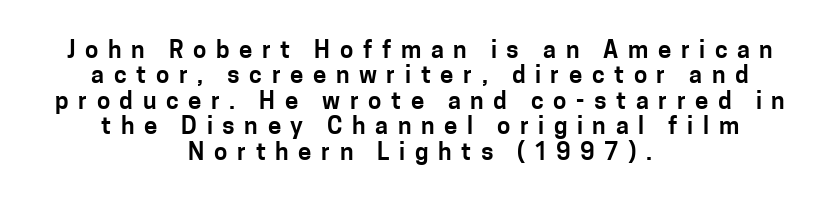
The image shows 24 px text type, upright; set centered, tight line spacing (1.06x), unusually wide letter spacing (+0.4 em), not underlined.
